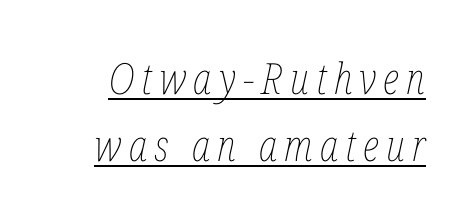
Q: Is the text bold? A: No.
Q: Is the text italic (slanted)? A: Yes, it leans right by about 12 degrees.
Q: Is the text underlined? A: Yes.
Q: Is the spacing between lines tight, normal or loose? A: Normal.
Q: Width (condensed, normal, or wide)? A: Condensed.
Q: Stroke contrast? A: Low.
Q: x-height? A: Medium.
Q: Monospaced? A: No.
